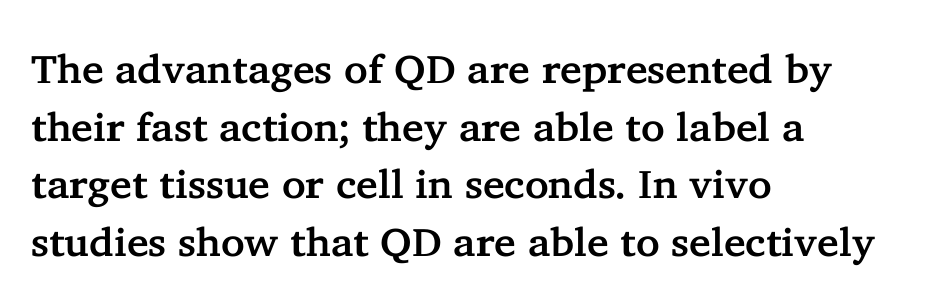
Vertical strokes here are truly vertical. The face used here is proportionally spaced, like ordinary book or web type. Only glyphs here, with clear space below each row. The glyphs in this specimen are seriffed. The vertical gap from one line to the next is medium. Default kerning and tracking; the words read as compact shapes.
